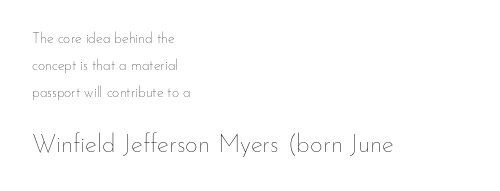
The image shows 25 px text type, upright; set left-aligned, loose line spacing (1.92x), normal letter spacing, not underlined; the second (bottom) block is 1.79x larger.
